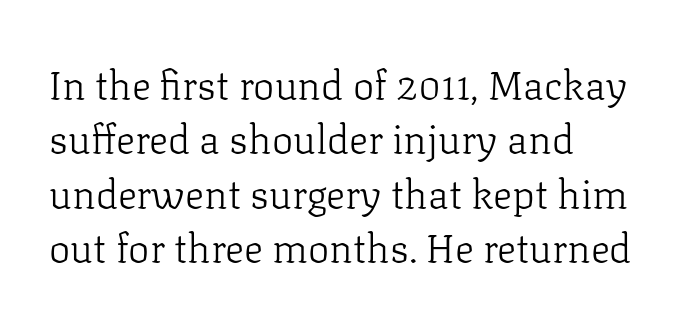
Q: Is the text bold? A: No.
Q: Is the text italic (slanted)? A: No, it is upright.
Q: Is the typeface a serif or a sans-serif typeface? A: Serif.
Q: Is the text underlined? A: No.
Q: How is the paragraph aligned? A: Left-aligned.
Q: Is the spacing between letters normal or unusually wide? A: Normal.
Q: Is the spacing between lines tight, normal or loose? A: Normal.
Q: Width (condensed, normal, or wide)? A: Normal.
Q: Stroke contrast? A: Low.
Q: x-height? A: Medium.
Q: Monospaced? A: No.
